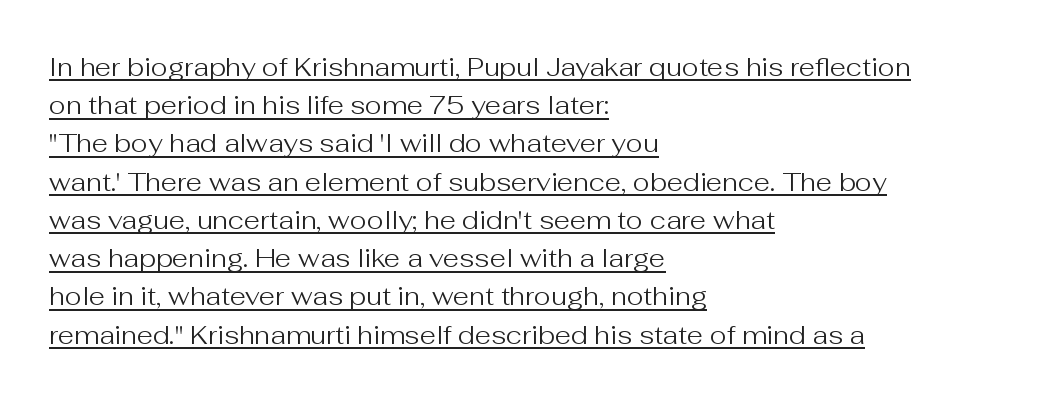
The image shows 26 px text type, upright; set left-aligned, normal line spacing (1.47x), normal letter spacing, underlined.
